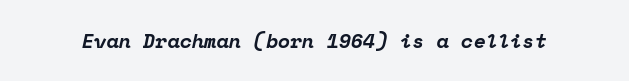
{"italic": "yes", "lean": "right", "slant_degrees": 12, "bold": "yes", "underline": "no", "letter_spacing": "normal", "letter_spacing_em": 0.0, "glyph_px": 20}
